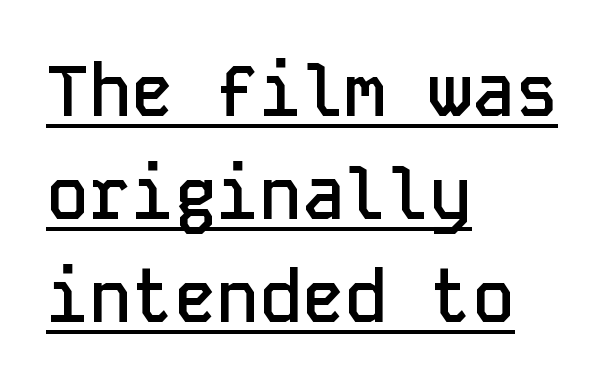
The image shows 71 px semibold sans-serif type, upright, monospaced; set left-aligned, normal line spacing (1.45x), normal letter spacing, underlined; low stroke contrast and a medium x-height.
